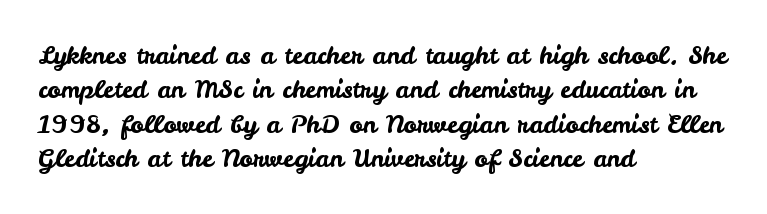
{"underline": "no", "align": "left", "line_spacing": "normal", "line_spacing_ratio": 1.38, "letter_spacing": "normal", "letter_spacing_em": 0.0, "glyph_px": 25}
